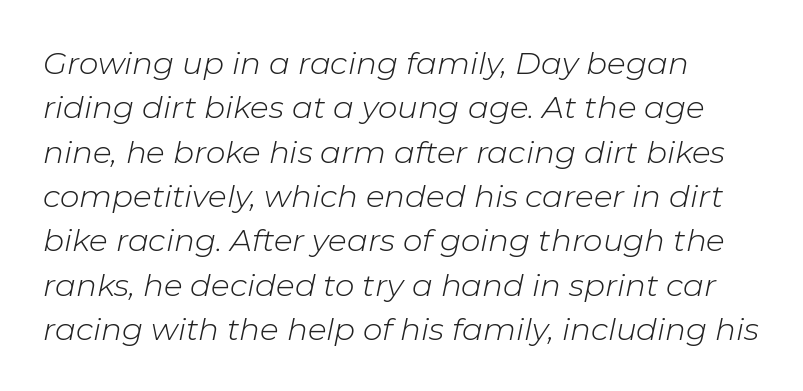
{"italic": "yes", "lean": "right", "slant_degrees": 11, "bold": "no", "weight": "light", "width": "normal", "stroke_contrast": "low", "x_height": "medium", "monospaced": "no", "underline": "no", "line_spacing": "normal", "line_spacing_ratio": 1.43, "letter_spacing": "normal", "letter_spacing_em": 0.0, "glyph_px": 31}
